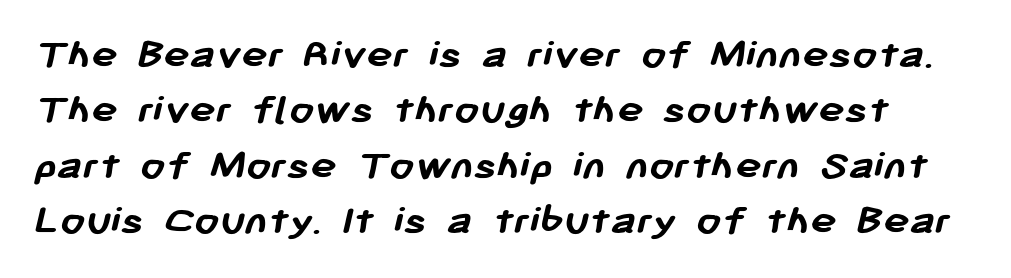
The space between consecutive lines is moderate. This sample uses plain, unmodified letter spacing. The letters advance in unequal steps, a hallmark of proportional type. Type style note: lacks serifs. Compared with an ordinary text face, these strokes are far heavier — a full bold.
